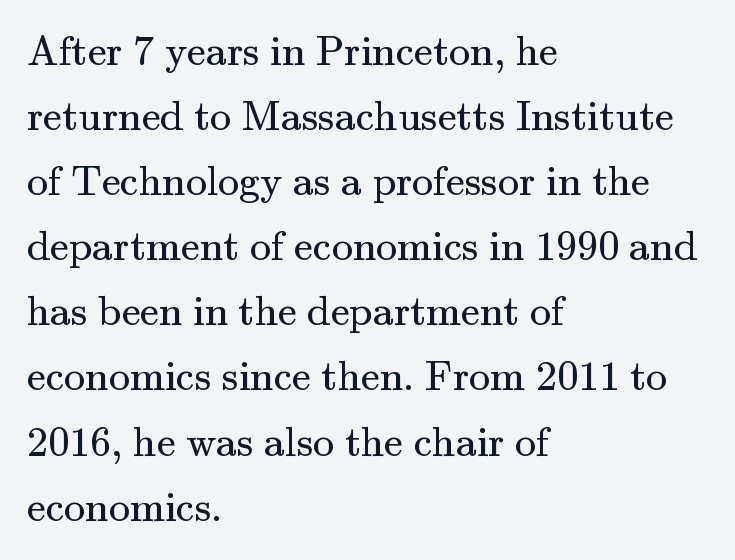
Observe the ordinary spacing: letters are neighbours, not strangers. Upright lettering throughout. Regarding leading, the lines here are spaced in the standard way. The rendering shows small feet on the letterforms — a serif design. Any mark beneath the type? The region is blank.
